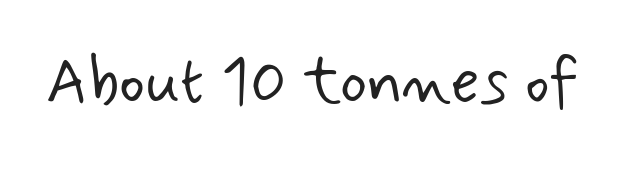
{"serif": "no", "bold": "no", "weight": "light", "width": "normal", "stroke_contrast": "low", "x_height": "small", "monospaced": "no", "underline": "no", "letter_spacing": "normal", "letter_spacing_em": 0.0, "glyph_px": 64}
